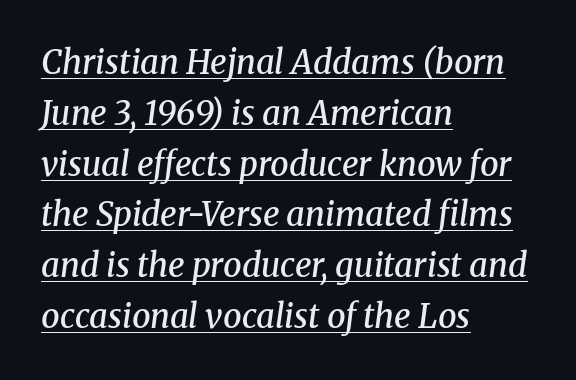
The image shows 33 px semibold serif type, italic (leaning right); set left-aligned, normal line spacing (1.54x), normal letter spacing, underlined; medium stroke contrast and a medium x-height.
